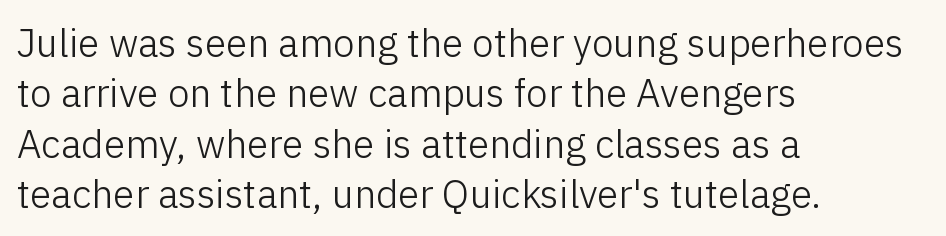
Q: Is the text bold? A: No.
Q: Is the text italic (slanted)? A: No, it is upright.
Q: Is the typeface a serif or a sans-serif typeface? A: Sans-serif.
Q: Is the text underlined? A: No.
Q: How is the paragraph aligned? A: Left-aligned.
Q: Is the spacing between letters normal or unusually wide? A: Normal.
Q: Is the spacing between lines tight, normal or loose? A: Normal.
Q: Width (condensed, normal, or wide)? A: Normal.
Q: Stroke contrast? A: Low.
Q: x-height? A: Medium.
Q: Monospaced? A: No.
